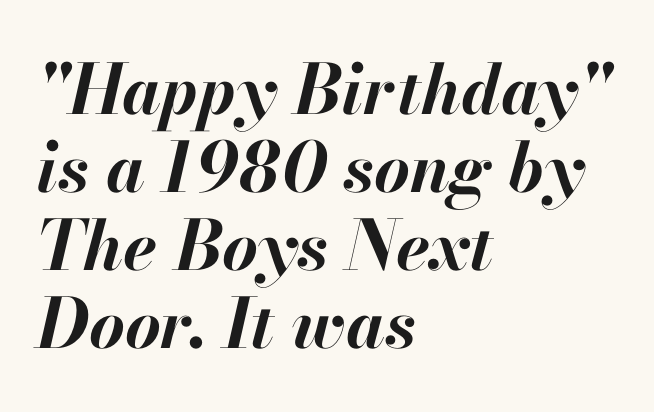
The image shows 69 px bold type, italic (leaning right); set left-aligned, tight line spacing (1.13x), normal letter spacing, not underlined; high stroke contrast and a small x-height.
